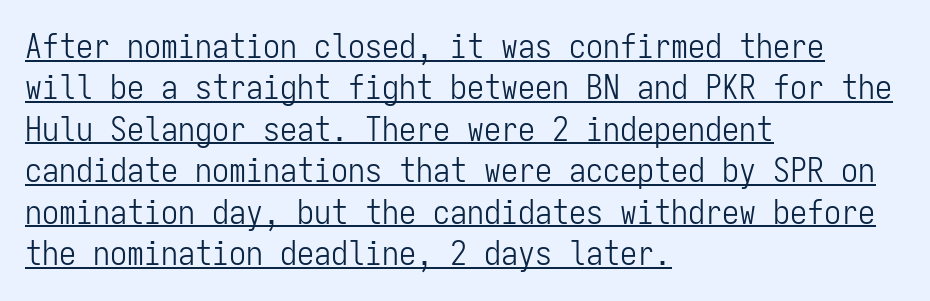
The image shows 34 px light, condensed sans-serif type, upright, monospaced; set left-aligned, line spacing 1.22x, normal letter spacing, underlined; low stroke contrast and a medium x-height.
